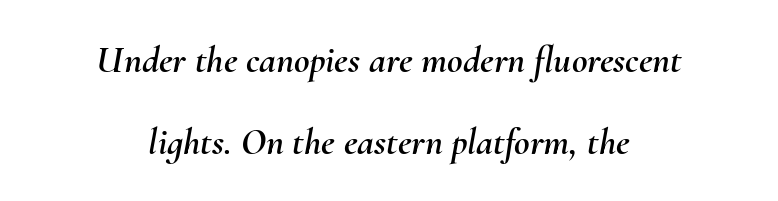
The paragraph shown floats in the horizontal middle. The face used here has a pronounced slope to its letters. The block of text is sparse from top to bottom, with ample space between rows. The area under the type is left untouched. Honestly, the letter spacing is just normal — you wouldn't notice it. The face used here is proportionally spaced, like ordinary book or web type.
